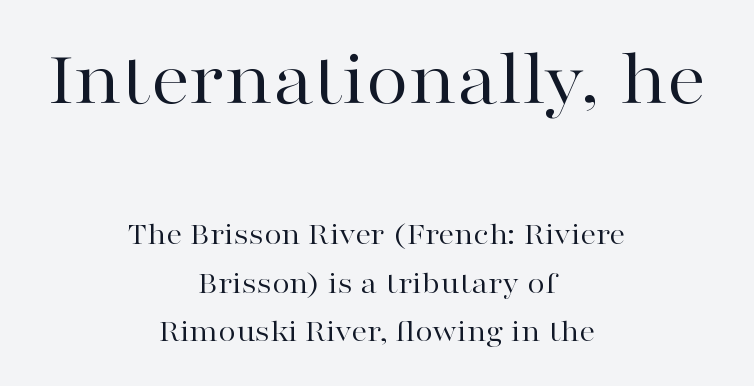
{"serif": "yes", "italic": "no", "bold": "no", "weight": "regular", "width": "wide", "stroke_contrast": "high", "x_height": "medium", "monospaced": "no", "underline": "no", "align": "center", "line_spacing": "normal", "line_spacing_ratio": 1.51, "letter_spacing": "normal", "letter_spacing_em": 0.0, "larger_block": "first", "size_ratio": 2.47, "glyph_px": 79}
